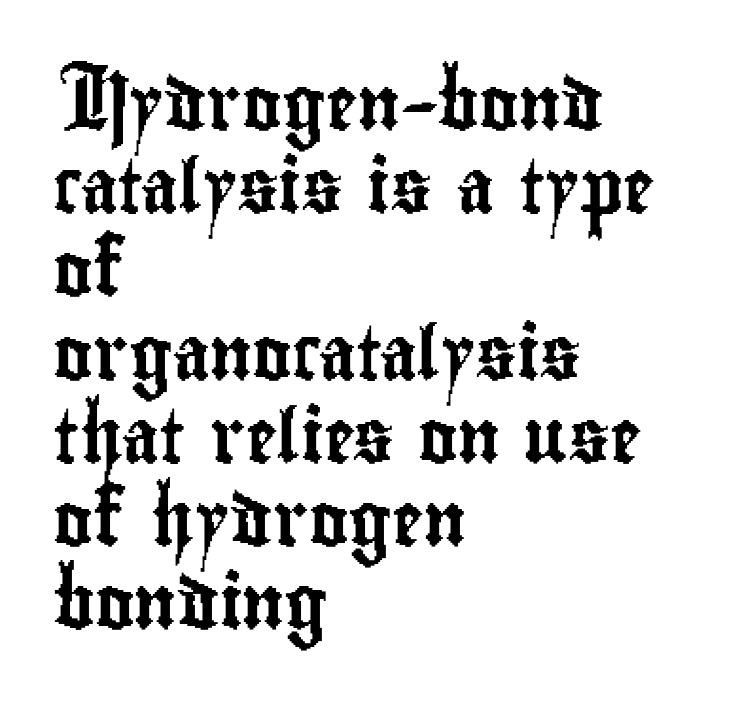
Does extra space separate the letters? No, they use regular spacing. This sample uses a sans-serif face. It's the straight-up-and-down kind of type. Summary of vertical rhythm: regular, with standard interline spacing. Character widths vary here, with narrow letters taking less room than wide ones. Short and long lines alike share a common starting point at left.
